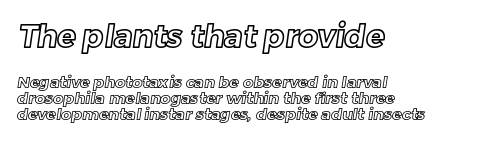
{"width": "normal", "x_height": "medium", "monospaced": "no", "underline": "no", "align": "left", "line_spacing": "tight", "line_spacing_ratio": 1.01, "letter_spacing": "normal", "letter_spacing_em": 0.0, "larger_block": "first", "size_ratio": 1.94, "glyph_px": 31}
